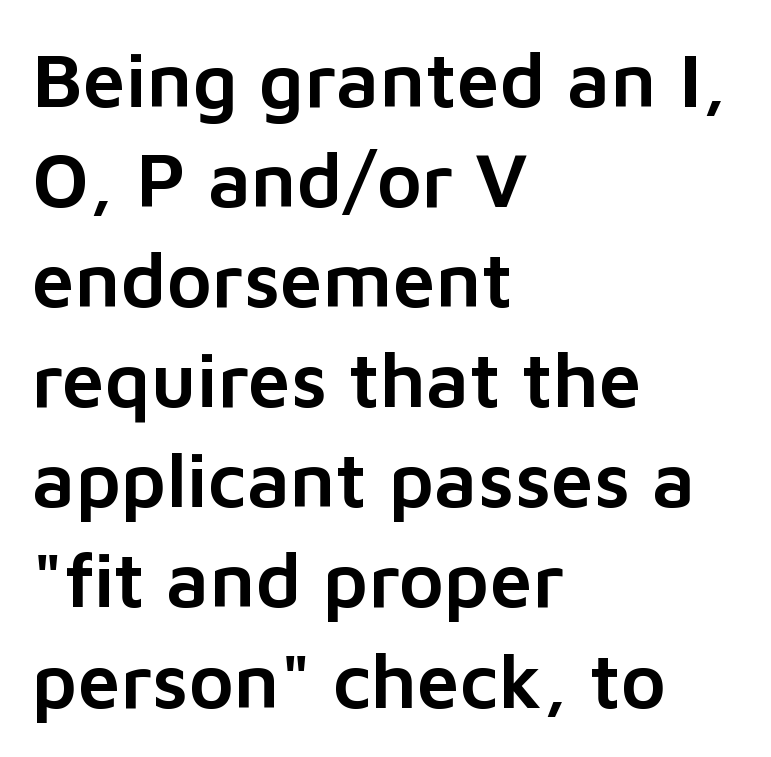
Q: Is the text italic (slanted)? A: No, it is upright.
Q: Is the typeface a serif or a sans-serif typeface? A: Sans-serif.
Q: Is the text underlined? A: No.
Q: How is the paragraph aligned? A: Left-aligned.
Q: Is the spacing between letters normal or unusually wide? A: Normal.
Q: Is the spacing between lines tight, normal or loose? A: Normal.
Q: Width (condensed, normal, or wide)? A: Normal.
Q: Stroke contrast? A: Low.
Q: x-height? A: Medium.
Q: Monospaced? A: No.
